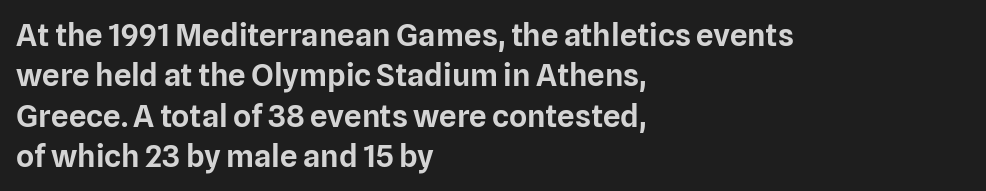
The image shows 31 px sans-serif type, upright; set left-aligned, normal line spacing (1.3x), normal letter spacing, not underlined; low stroke contrast and a medium x-height.
